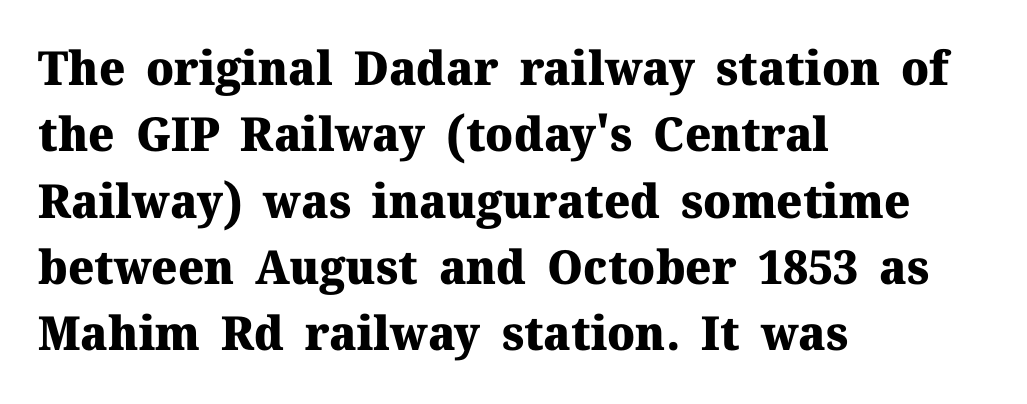
The image shows 47 px heavy serif type, upright; set left-aligned, normal line spacing (1.41x), normal letter spacing, not underlined; medium stroke contrast and a medium x-height.
